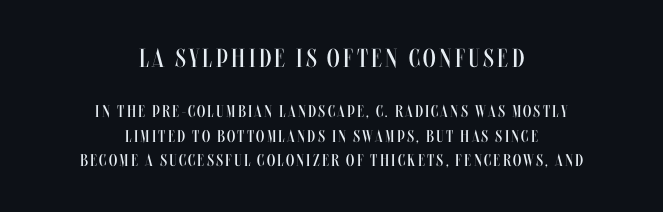
Q: Is the text bold? A: No.
Q: Is the text italic (slanted)? A: No, it is upright.
Q: Is the text underlined? A: No.
Q: How is the paragraph aligned? A: Centered.
Q: Is the spacing between lines tight, normal or loose? A: Normal.
Q: Which block of text is set in a larger size, the first (top) or the second (bottom)? A: The first (top) one.
